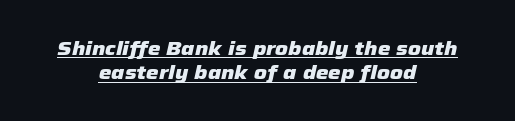
The image shows 20 px bold type, italic (leaning right); set centered, line spacing 1.22x, normal letter spacing, underlined.
